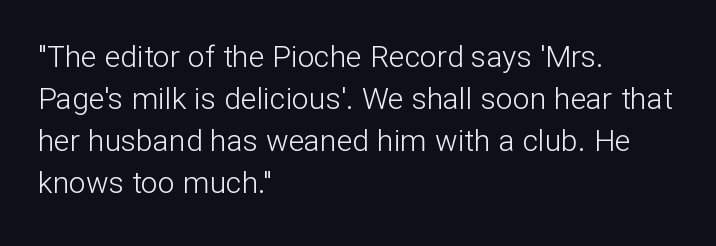
Q: Is the text bold? A: No.
Q: Is the text italic (slanted)? A: No, it is upright.
Q: Is the typeface a serif or a sans-serif typeface? A: Sans-serif.
Q: Is the text underlined? A: No.
Q: How is the paragraph aligned? A: Left-aligned.
Q: Is the spacing between letters normal or unusually wide? A: Normal.
Q: Is the spacing between lines tight, normal or loose? A: Normal.
Q: Width (condensed, normal, or wide)? A: Normal.
Q: Stroke contrast? A: Low.
Q: x-height? A: Medium.
Q: Monospaced? A: No.
